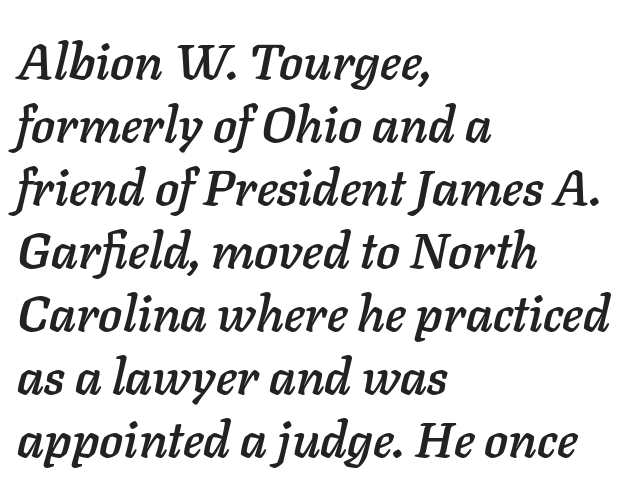
{"italic": "yes", "lean": "right", "slant_degrees": 11, "width": "normal", "stroke_contrast": "low", "x_height": "medium", "monospaced": "no", "underline": "no", "align": "left", "line_spacing": "normal", "line_spacing_ratio": 1.26, "letter_spacing": "normal", "letter_spacing_em": 0.0, "glyph_px": 50}
